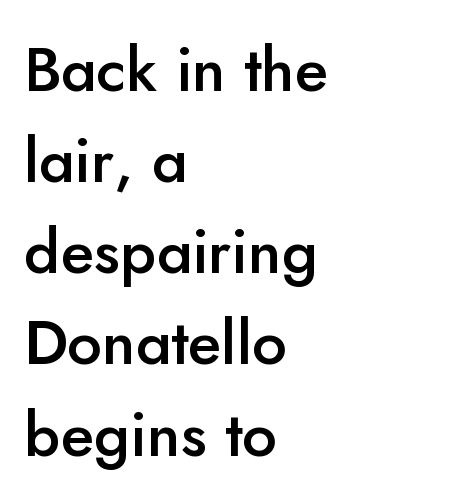
Q: Is the text bold? A: Semi-bold.
Q: Is the text italic (slanted)? A: No, it is upright.
Q: Is the typeface a serif or a sans-serif typeface? A: Sans-serif.
Q: Is the text underlined? A: No.
Q: How is the paragraph aligned? A: Left-aligned.
Q: Is the spacing between letters normal or unusually wide? A: Normal.
Q: Is the spacing between lines tight, normal or loose? A: Normal.
Q: Width (condensed, normal, or wide)? A: Normal.
Q: Stroke contrast? A: Low.
Q: x-height? A: Small.
Q: Monospaced? A: No.
